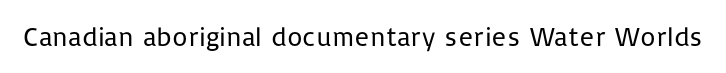
{"italic": "no", "bold": "no", "underline": "no", "letter_spacing": "normal", "letter_spacing_em": 0.0, "glyph_px": 27}
